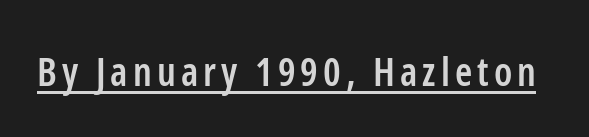
{"serif": "no", "italic": "no", "bold": "semi", "weight": "semibold", "width": "condensed", "stroke_contrast": "low", "x_height": "medium", "monospaced": "no", "underline": "yes", "glyph_px": 39}
